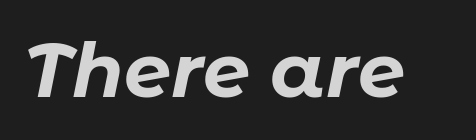
{"italic": "yes", "lean": "right", "slant_degrees": 11, "bold": "yes", "weight": "bold", "width": "normal", "stroke_contrast": "low", "x_height": "medium", "monospaced": "no", "underline": "no", "letter_spacing": "normal", "letter_spacing_em": 0.0, "glyph_px": 75}
